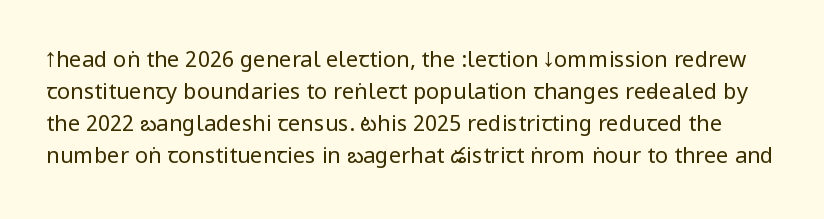
Q: Is the text bold? A: No.
Q: Is the text italic (slanted)? A: No, it is upright.
Q: Is the text underlined? A: No.
Q: Is the spacing between letters normal or unusually wide? A: Normal.
Q: Is the spacing between lines tight, normal or loose? A: Normal.
